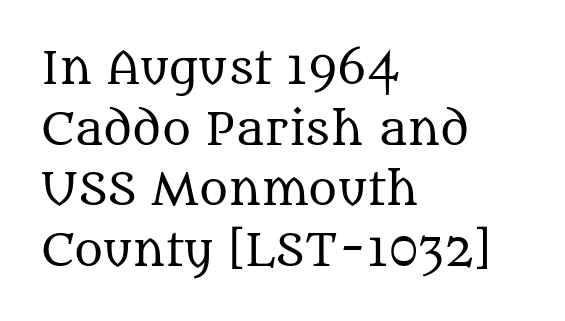
The image shows 44 px regular-weight serif type, upright; set left-aligned, normal line spacing (1.38x), normal letter spacing, not underlined; medium stroke contrast and a large x-height.
